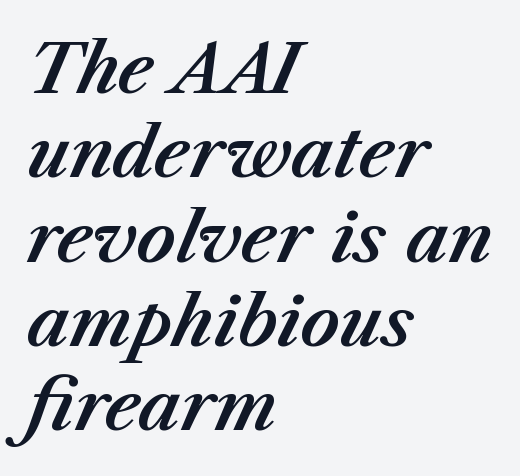
Q: Is the text italic (slanted)? A: Yes, it leans right by about 23 degrees.
Q: Is the text underlined? A: No.
Q: How is the paragraph aligned? A: Left-aligned.
Q: Is the spacing between letters normal or unusually wide? A: Normal.
Q: Width (condensed, normal, or wide)? A: Normal.
Q: Stroke contrast? A: Medium.
Q: x-height? A: Medium.
Q: Monospaced? A: No.
